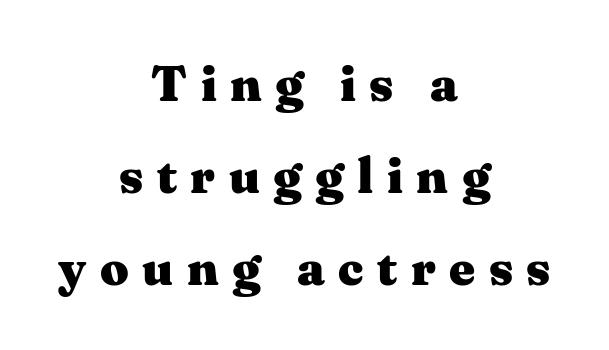
{"serif": "yes", "italic": "no", "bold": "yes", "weight": "heavy", "width": "wide", "stroke_contrast": "medium", "x_height": "medium", "monospaced": "no", "underline": "no", "align": "center", "line_spacing_ratio": 1.84, "letter_spacing": "wide", "letter_spacing_em": 0.27, "glyph_px": 50}
